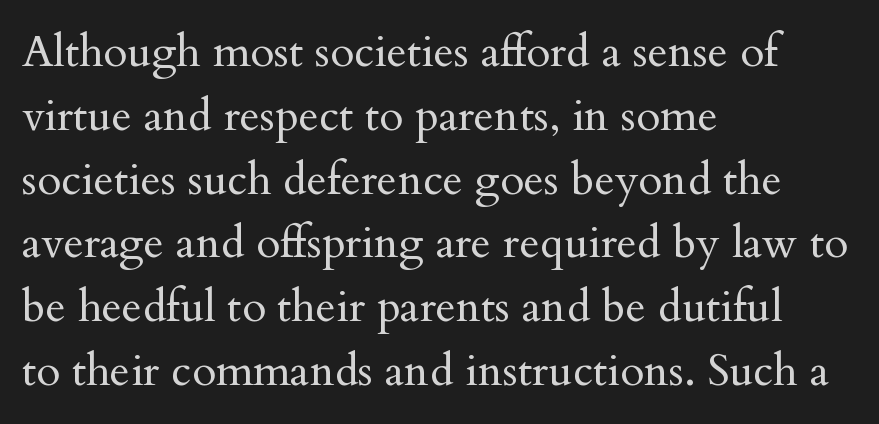
Tracking here is standard; glyphs follow each other at the usual distance. The zone under the glyphs is completely vacant. Is this a fixed-width face? No — the glyphs have proportional, varying widths. A serif font was chosen for this passage. Vertical spacing — default. The weight would be labelled regular, book, light, or lighter still.
